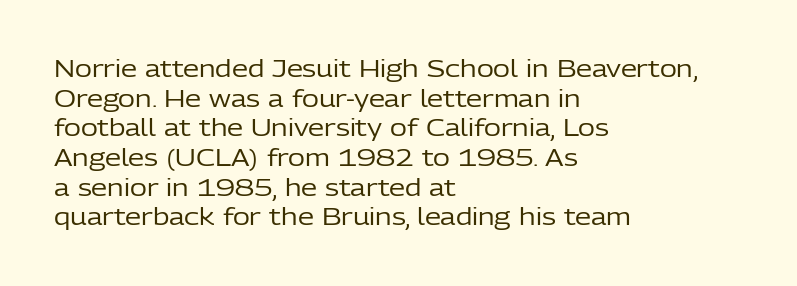
The image shows 23 px text type, upright; set left-aligned, normal line spacing (1.29x), normal letter spacing, not underlined.
